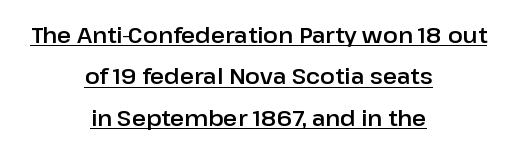
The image shows 22 px text type, upright; set centered, line spacing 1.88x, normal letter spacing, underlined.
